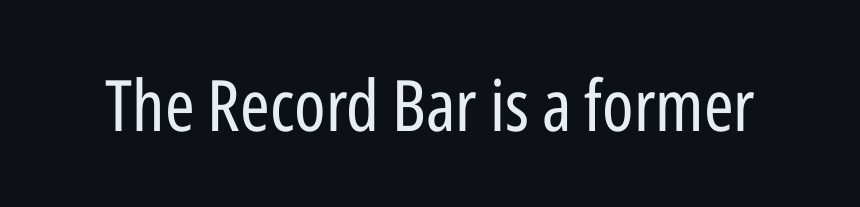
Type style note: lacks serifs. Caption: standard tracking, unaltered. When letters stand straight like this, we call the style roman or upright. A quiet, ordinary-to-light weight characterises the typeface. Here the designer chose a conventional face with non-uniform glyph widths.
